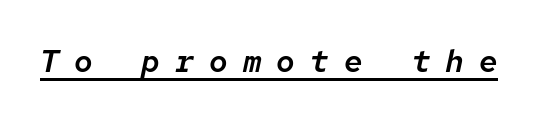
The image shows 31 px text type, italic (leaning right), monospaced; set unusually wide letter spacing (+0.49 em), underlined; low stroke contrast and a medium x-height.
